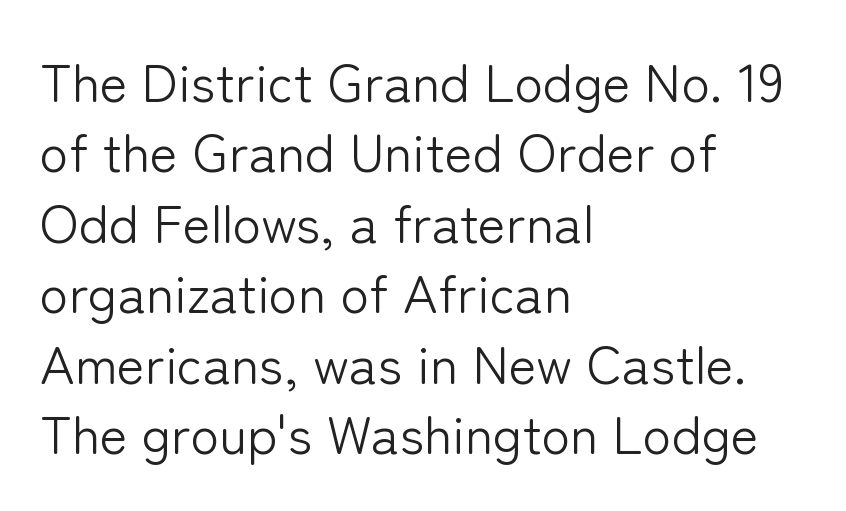
The passage shown has conventional tracking throughout. Line beginnings align vertically; line endings do not. Underlining? Definitely not there. Is the stroke heavy? The answer is a plain regular-or-lighter. Is there much room between lines? A standard amount, neither cramped nor airy.
